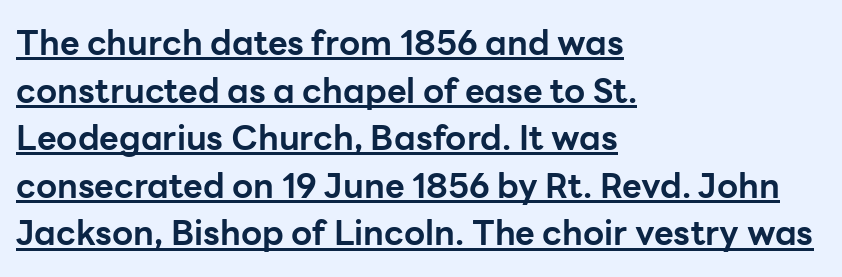
The image shows 34 px bold sans-serif type, upright; set left-aligned, normal line spacing (1.4x), normal letter spacing, underlined; low stroke contrast and a medium x-height.
